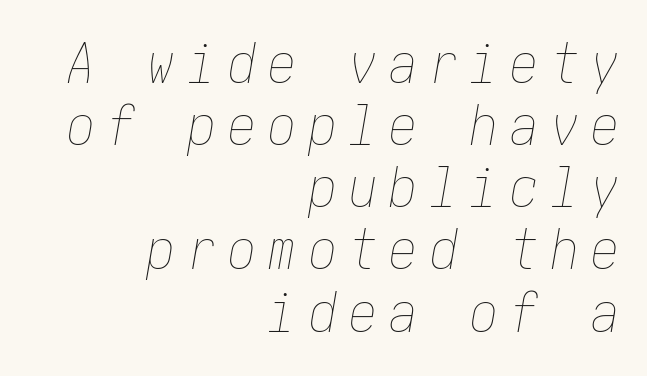
The image shows 56 px thin, condensed type, italic (leaning right); set right-aligned, tight line spacing (1.11x), unusually wide letter spacing (+0.22 em), not underlined; low stroke contrast and a medium x-height.
